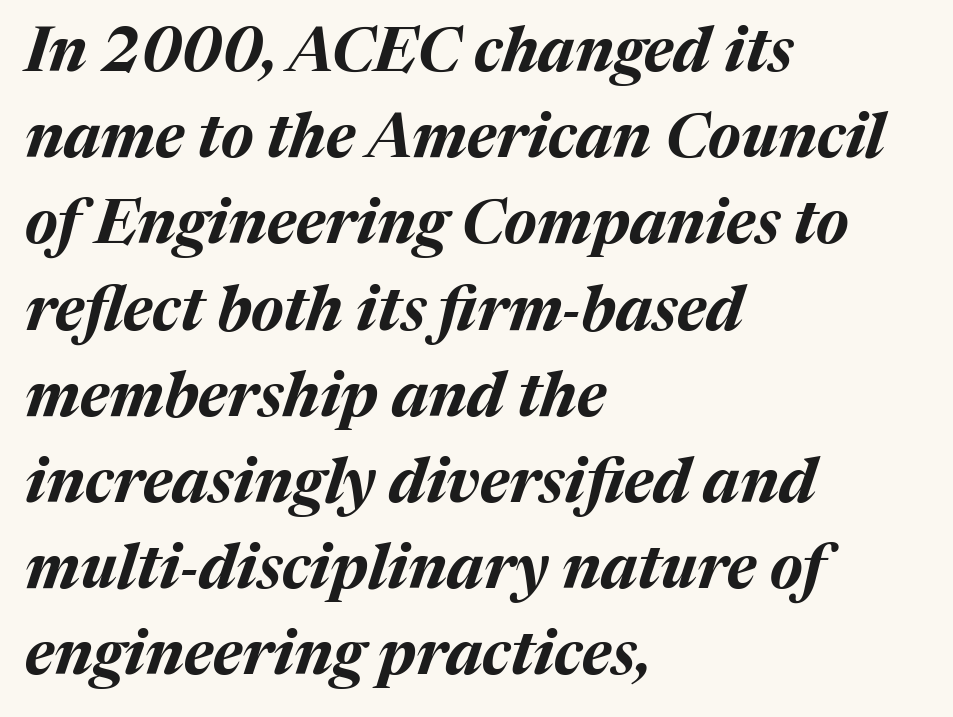
{"italic": "yes", "lean": "right", "slant_degrees": 17, "bold": "yes", "weight": "bold", "width": "normal", "stroke_contrast": "medium", "x_height": "medium", "monospaced": "no", "underline": "no", "align": "left", "line_spacing": "normal", "line_spacing_ratio": 1.39, "letter_spacing": "normal", "letter_spacing_em": 0.0, "glyph_px": 62}
